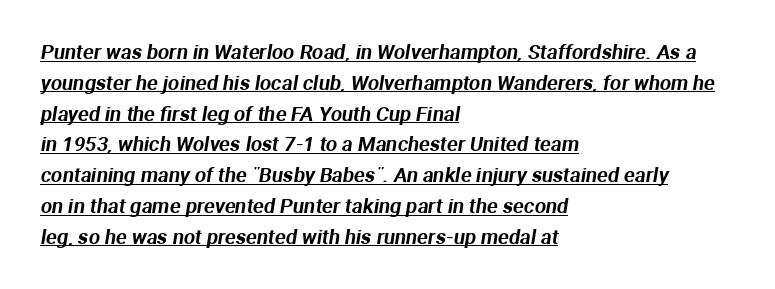
{"underline": "yes", "align": "left", "line_spacing": "normal", "line_spacing_ratio": 1.54, "letter_spacing": "normal", "letter_spacing_em": 0.0, "glyph_px": 20}
